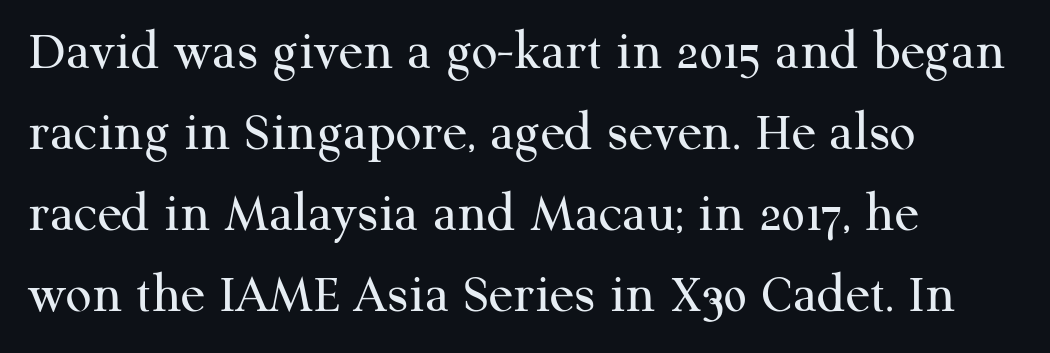
The image shows 57 px regular-weight serif type, upright; set left-aligned, normal line spacing (1.42x), normal letter spacing, not underlined; medium stroke contrast and a medium x-height.
